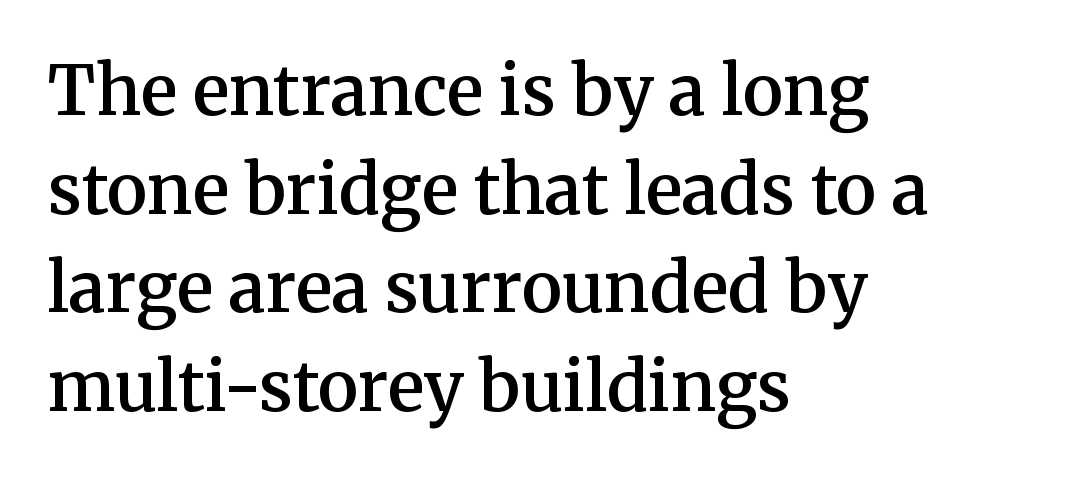
{"serif": "yes", "italic": "no", "bold": "semi", "weight": "semibold", "width": "normal", "stroke_contrast": "medium", "x_height": "medium", "monospaced": "no", "underline": "no", "align": "left", "line_spacing": "normal", "line_spacing_ratio": 1.45, "letter_spacing": "normal", "letter_spacing_em": 0.0, "glyph_px": 68}
